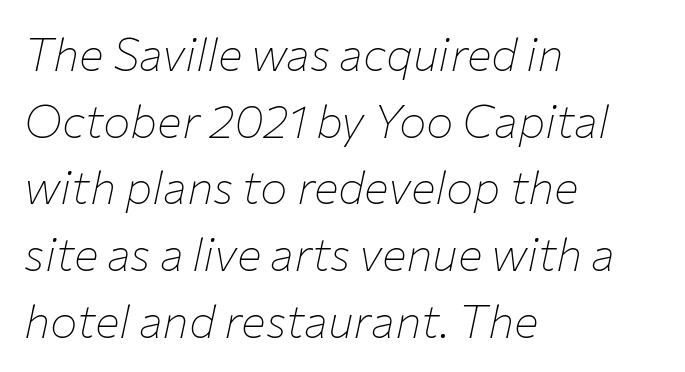
The image shows 46 px thin type, italic (leaning right); set left-aligned, normal line spacing (1.45x), normal letter spacing, not underlined; low stroke contrast and a medium x-height.
